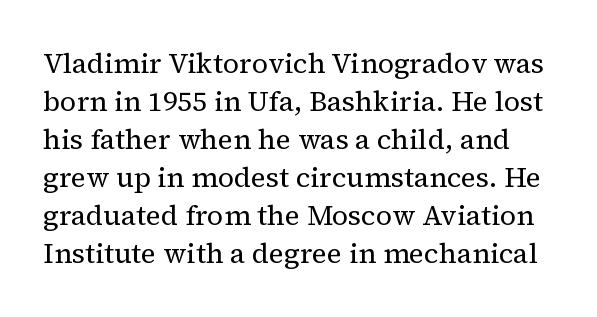
The image shows 28 px regular-weight serif type, upright; set normal line spacing (1.36x), normal letter spacing, not underlined; medium stroke contrast and a medium x-height.
